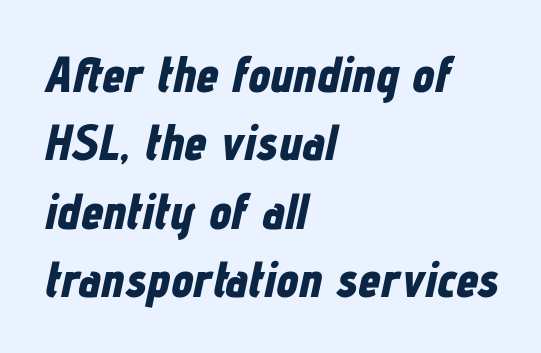
Note the varied advance widths — an 'i' is clearly narrower than an 'm'. The words here are not underlined. Does the leading feel generous? No, just average. Typeset ragged right — the left edge is the straight one. Every character sits at an angle, as italics do.
